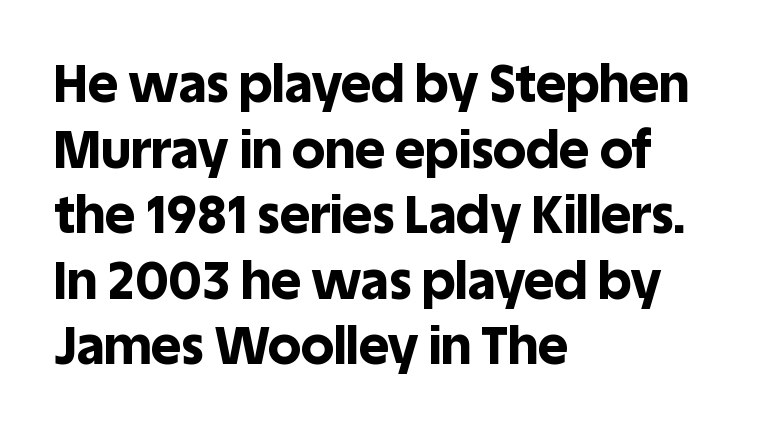
The image shows 52 px bold sans-serif type, upright; set left-aligned, normal line spacing (1.26x), normal letter spacing, not underlined; a large x-height.
